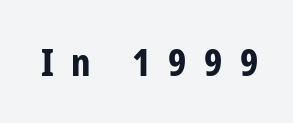
Strokes here are thick enough to call this a true bold. The face used here is a sans, in the tradition of grotesques and geometrics. The strip under each line holds only bare page. Posture: straight, roman, zero tilt.
